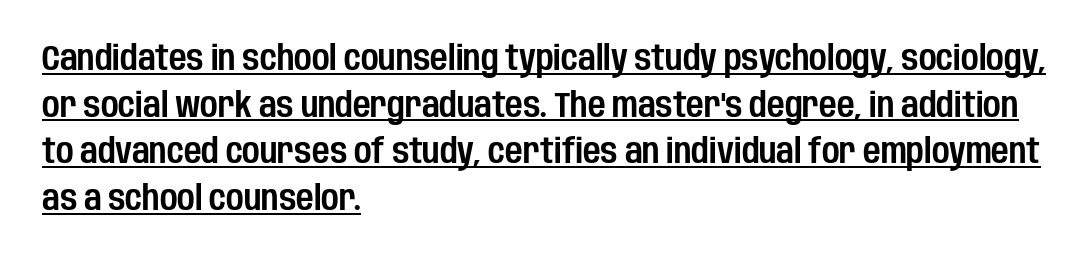
What kind of face is this? One without serifs — a sans. You could not count columns in this text — the font is proportionally spaced. The compositor pushed each line to the left boundary. Glance below the letters and you will spot a drawn line. Is there much room between lines? A standard amount, neither cramped nor airy.
